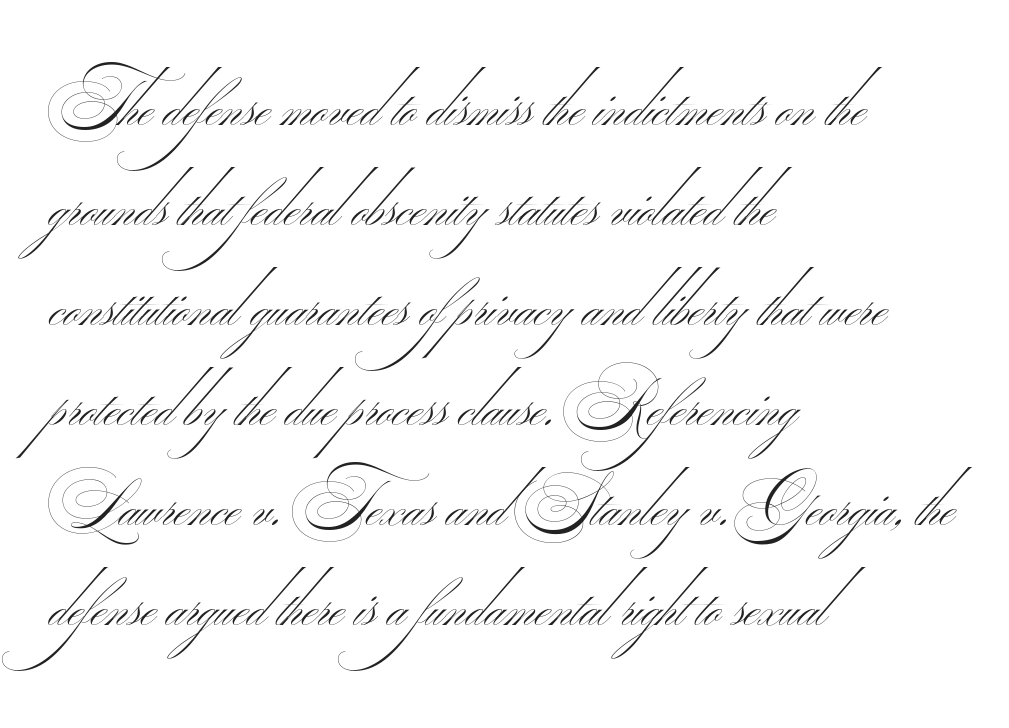
{"serif": "no", "bold": "no", "weight": "thin", "width": "wide", "stroke_contrast": "medium", "monospaced": "no", "underline": "no", "align": "left", "line_spacing": "normal", "line_spacing_ratio": 1.54, "letter_spacing": "normal", "letter_spacing_em": 0.0, "glyph_px": 65}
